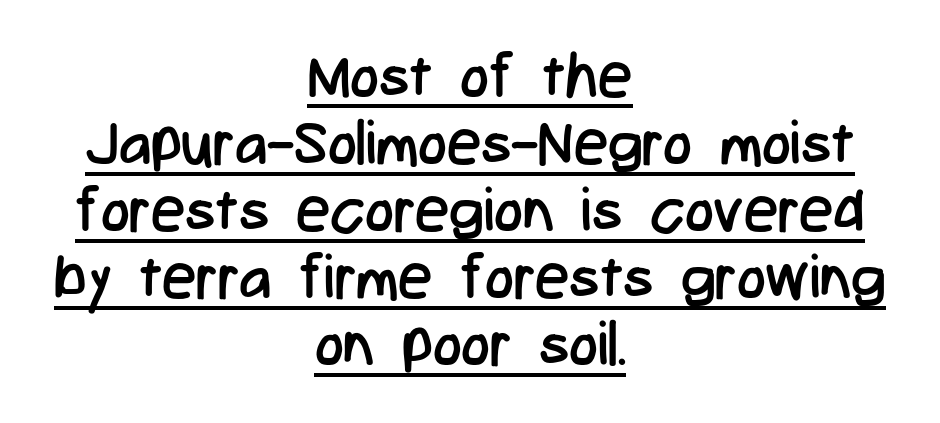
The image shows 61 px regular-weight, condensed sans-serif type, upright; set centered, tight line spacing (1.1x), normal letter spacing, underlined; low stroke contrast and a medium x-height.
